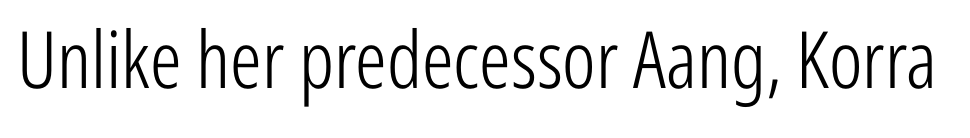
{"serif": "no", "italic": "no", "bold": "no", "weight": "light", "width": "condensed", "stroke_contrast": "low", "x_height": "medium", "monospaced": "no", "underline": "no", "letter_spacing": "normal", "letter_spacing_em": 0.0, "glyph_px": 79}
